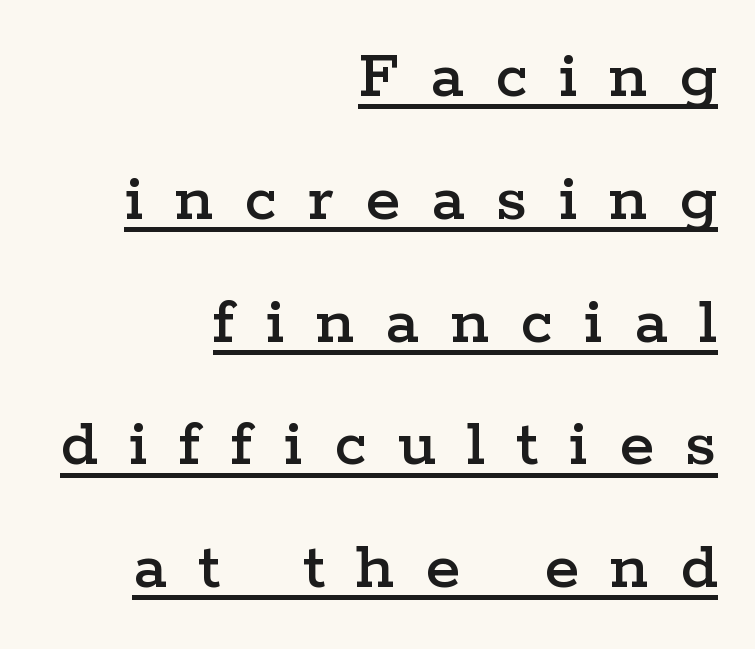
{"serif": "yes", "italic": "no", "width": "wide", "stroke_contrast": "low", "x_height": "medium", "monospaced": "no", "underline": "yes", "align": "right", "line_spacing_ratio": 1.73, "letter_spacing": "wide", "letter_spacing_em": 0.44, "glyph_px": 71}
